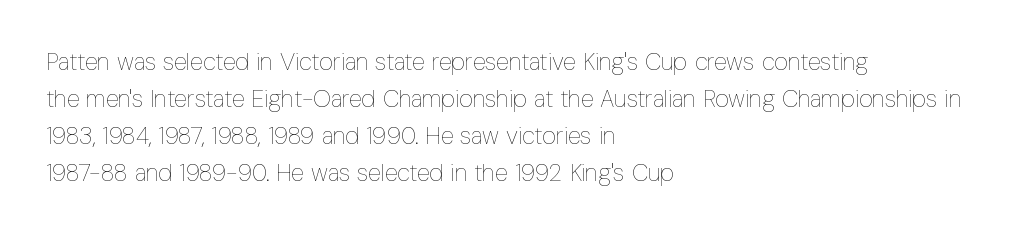
{"italic": "no", "bold": "no", "underline": "no", "align": "left", "line_spacing": "normal", "line_spacing_ratio": 1.54, "letter_spacing": "normal", "letter_spacing_em": 0.0, "glyph_px": 24}
